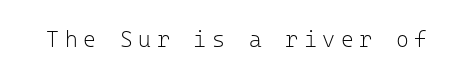
Q: Is the text bold? A: No.
Q: Is the text italic (slanted)? A: No, it is upright.
Q: Is the text underlined? A: No.
Q: Is the spacing between letters normal or unusually wide? A: Unusually wide.
